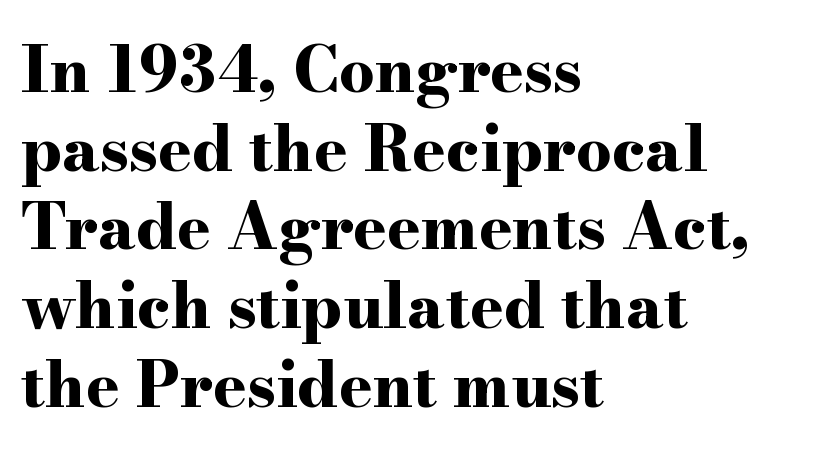
What weight is shown? A full bold with thick strokes. Short and long lines alike share a common starting point at left. The letters sit at their default tracking, neither squeezed nor spread. You can tell from the footed stems that serif type was used. Posture: vertical. Unmarked baselines from the first word to the last.
